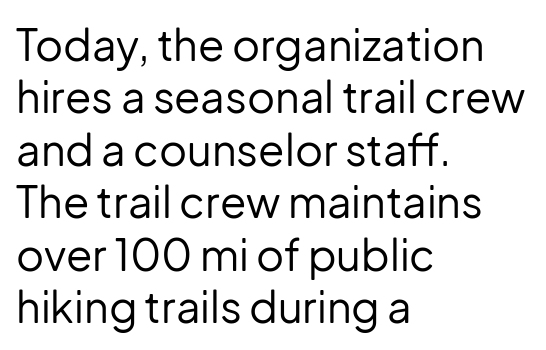
A bare baseline throughout the passage. Varying glyph widths throughout — classic text-font behaviour. This rendering uses left alignment, leaving the right contour irregular. Tracking value appears to be zero — textbook default spacing.
